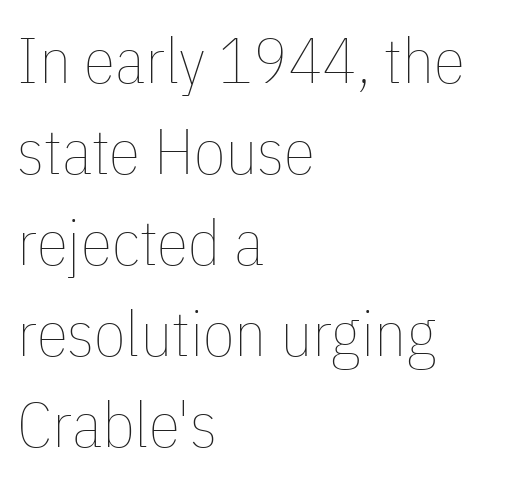
The image shows 64 px thin, condensed type, upright; set left-aligned, normal line spacing (1.42x), normal letter spacing, not underlined; low stroke contrast and a medium x-height.
